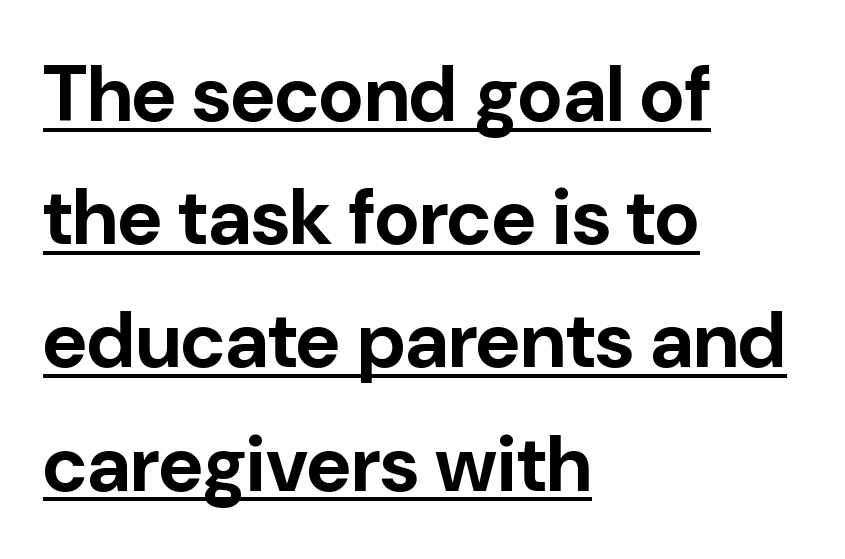
The text was rendered using a sans face with plain stroke endings. What decoration does the sample have? An underline. Its strokes are broad and dark, the hallmark of bold type. This block has exactly the height ordinary leading produces. The horizontal fit of the characters is conventional and even. Spacing verdict: proportional, widths tailored to each character.
